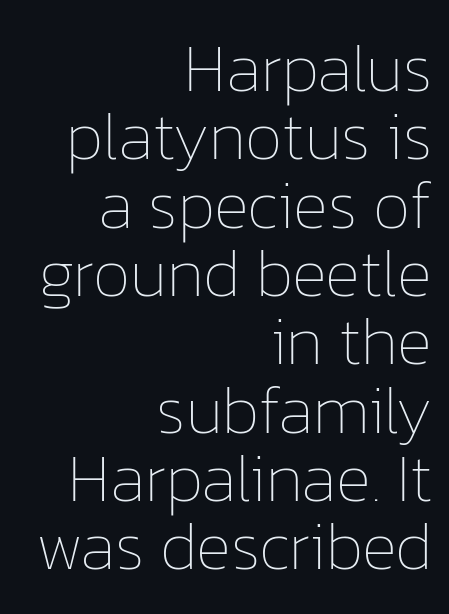
The image shows 67 px thin type, upright; set right-aligned, tight line spacing (1.02x), normal letter spacing, not underlined; low stroke contrast and a medium x-height.
